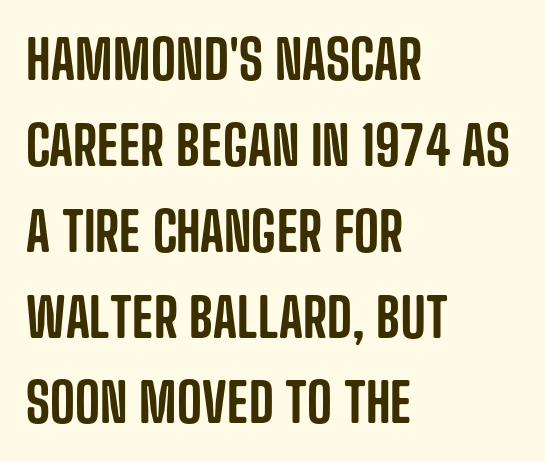
The image shows 54 px condensed sans-serif type, upright; set left-aligned, normal line spacing (1.59x), normal letter spacing, not underlined; low stroke contrast and a large x-height.
